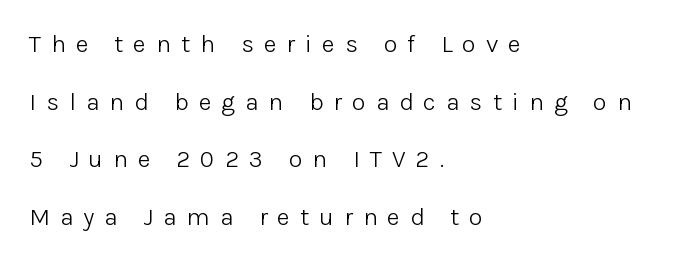
Glyph-to-glyph distance is far greater than everyday printed text. Beneath every word, the page is bare. Nothing heavy about these letters — not bold at all. One-word summary of the alignment: left.
